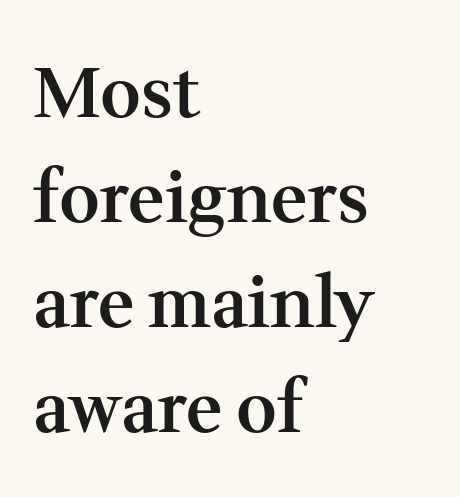
{"serif": "yes", "italic": "no", "bold": "semi", "weight": "semibold", "width": "normal", "stroke_contrast": "medium", "x_height": "medium", "monospaced": "no", "underline": "no", "align": "left", "line_spacing": "normal", "line_spacing_ratio": 1.5, "letter_spacing": "normal", "letter_spacing_em": 0.0, "glyph_px": 70}
